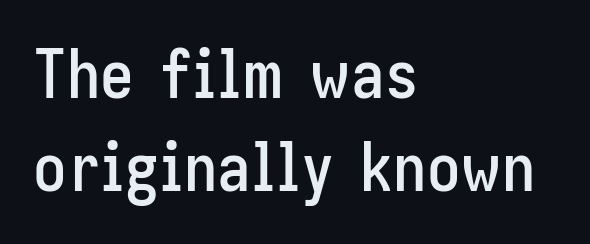
{"serif": "no", "italic": "no", "width": "condensed", "stroke_contrast": "low", "x_height": "medium", "monospaced": "no", "underline": "no", "align": "left", "line_spacing": "normal", "line_spacing_ratio": 1.39, "letter_spacing": "normal", "letter_spacing_em": 0.0, "glyph_px": 67}
